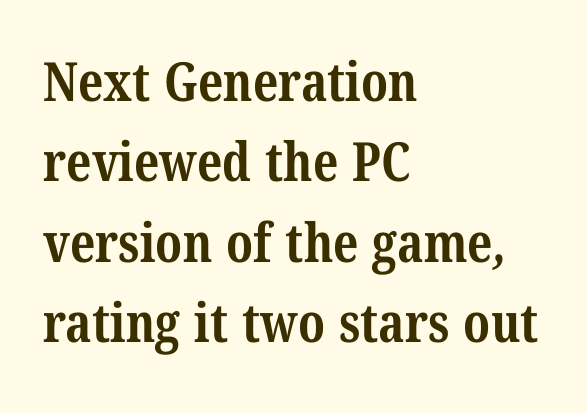
Q: Is the text bold? A: Yes.
Q: Is the typeface a serif or a sans-serif typeface? A: Serif.
Q: Is the text underlined? A: No.
Q: How is the paragraph aligned? A: Left-aligned.
Q: Is the spacing between letters normal or unusually wide? A: Normal.
Q: Is the spacing between lines tight, normal or loose? A: Normal.
Q: Width (condensed, normal, or wide)? A: Condensed.
Q: Stroke contrast? A: Medium.
Q: x-height? A: Medium.
Q: Monospaced? A: No.
